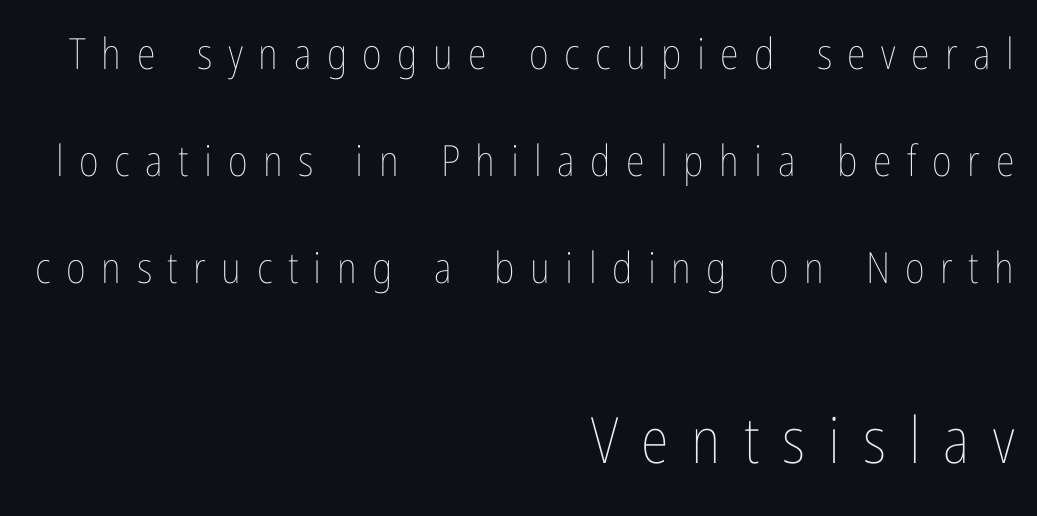
The image shows 64 px thin, condensed type, upright; set right-aligned, loose line spacing (2.49x), unusually wide letter spacing (+0.36 em), not underlined; the second (bottom) block is 1.49x larger; low stroke contrast and a medium x-height.
